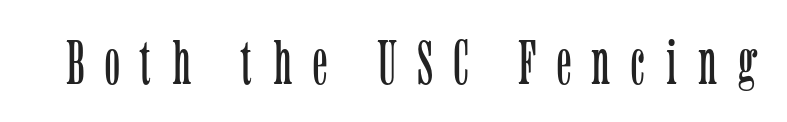
The face used here is seriffed, in the tradition of book romans. A typesetter would mark this as roman, not italic. No chunkiness to these letters — they're not bold. The strip under each line holds only bare page. The type is letterspaced generously, with wide tracking. Do the characters align in a grid? No, the font is proportional.
